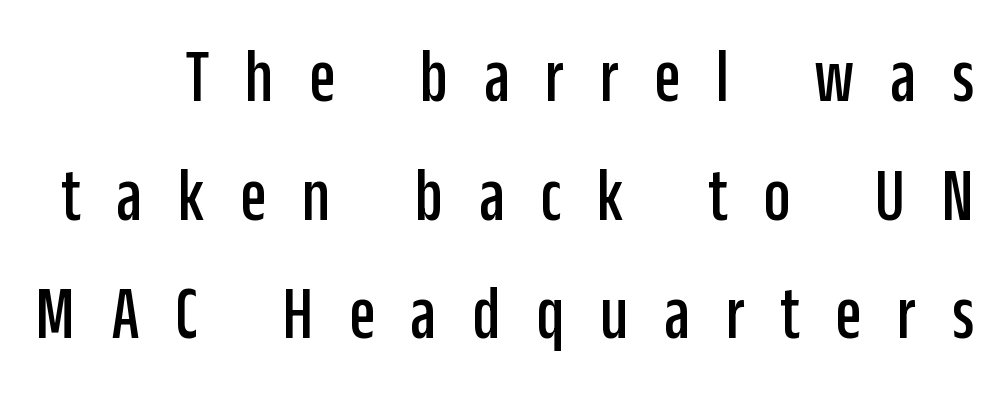
Q: Is the text italic (slanted)? A: No, it is upright.
Q: Is the typeface a serif or a sans-serif typeface? A: Sans-serif.
Q: Is the text underlined? A: No.
Q: Is the spacing between letters normal or unusually wide? A: Unusually wide.
Q: Is the spacing between lines tight, normal or loose? A: Normal.
Q: Width (condensed, normal, or wide)? A: Condensed.
Q: Stroke contrast? A: Low.
Q: x-height? A: Large.
Q: Monospaced? A: No.
